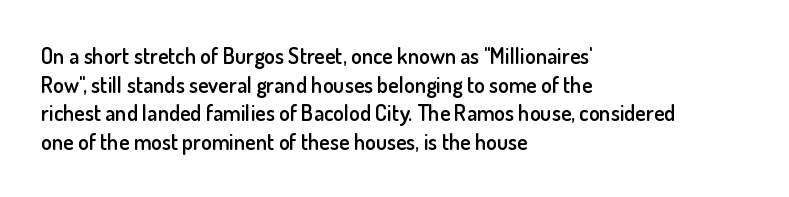
{"italic": "no", "bold": "semi", "underline": "no", "align": "left", "line_spacing": "normal", "line_spacing_ratio": 1.3, "letter_spacing": "normal", "letter_spacing_em": 0.0, "glyph_px": 22}
